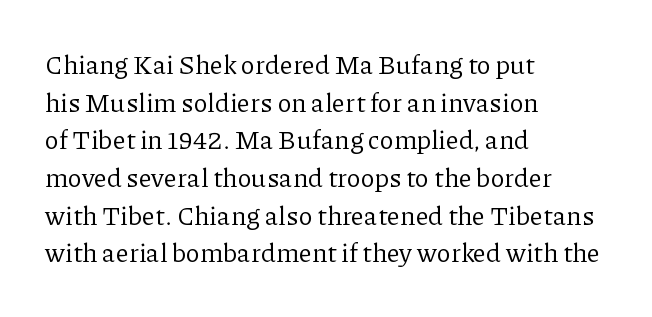
{"italic": "no", "bold": "no", "underline": "no", "align": "left", "line_spacing": "normal", "line_spacing_ratio": 1.45, "letter_spacing": "normal", "letter_spacing_em": 0.0, "glyph_px": 26}
